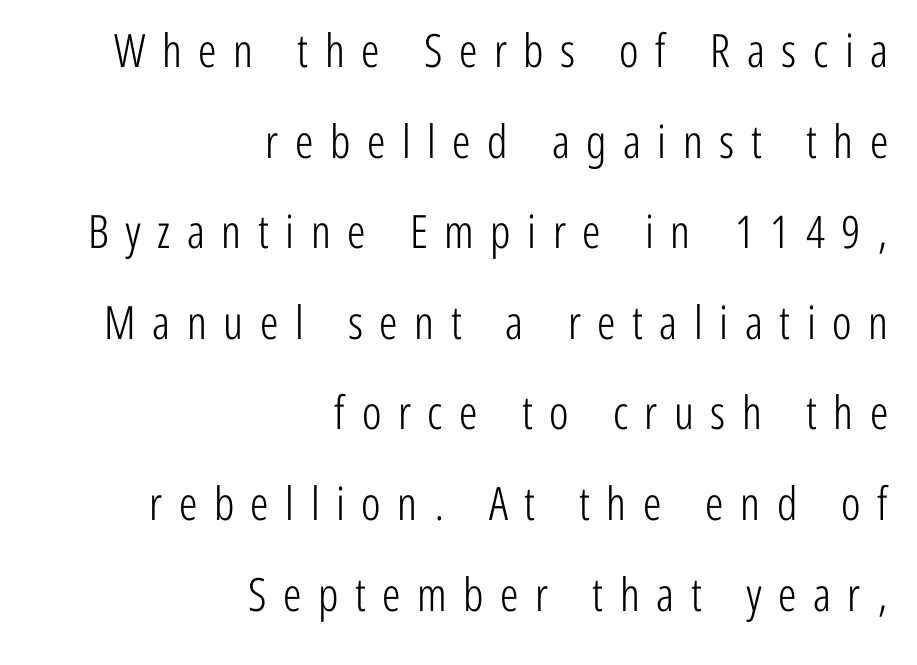
{"serif": "no", "italic": "no", "bold": "no", "weight": "light", "width": "condensed", "stroke_contrast": "low", "x_height": "medium", "monospaced": "no", "underline": "no", "align": "right", "line_spacing": "loose", "line_spacing_ratio": 1.97, "letter_spacing": "wide", "letter_spacing_em": 0.36, "glyph_px": 46}
